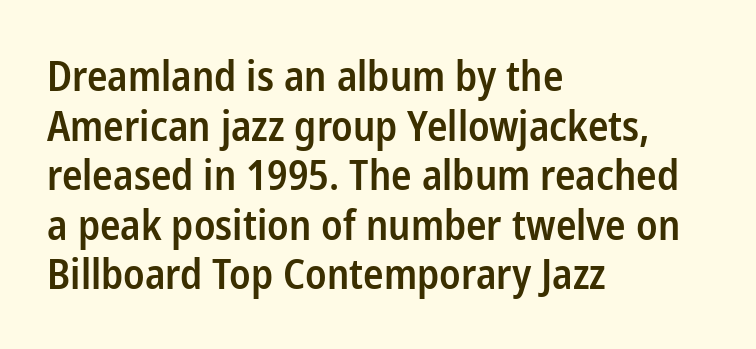
The image shows 41 px semibold, condensed sans-serif type, upright; set left-aligned, line spacing 1.21x, normal letter spacing, not underlined; low stroke contrast and a medium x-height.
